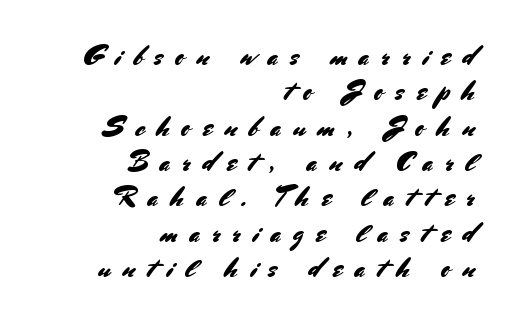
The image shows 27 px text type; set right-aligned, normal line spacing (1.31x), unusually wide letter spacing (+0.45 em), not underlined.
